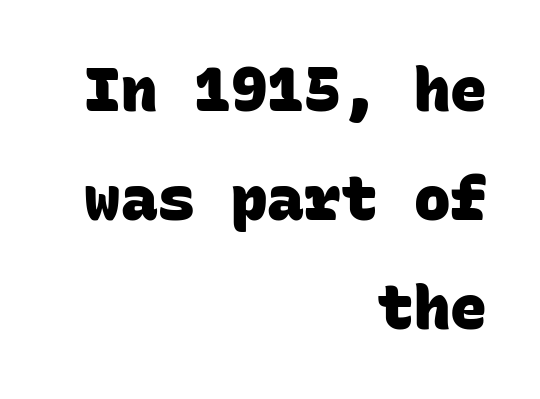
The image shows 61 px heavy sans-serif type, monospaced; set right-aligned, line spacing 1.79x, normal letter spacing, not underlined; low stroke contrast and a large x-height.
